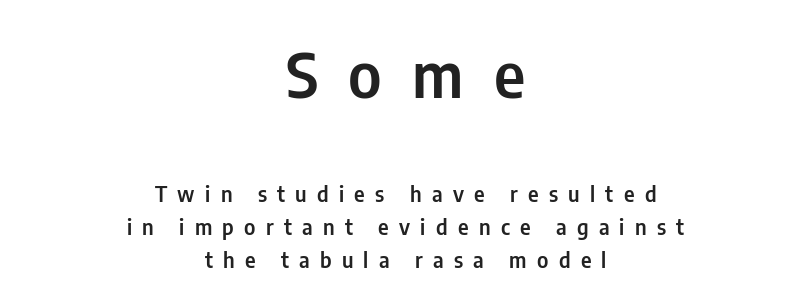
Clear beneath every line of the passage. Casual observation: everything's sitting right in the middle. Letterform terminals end flat and unadorned throughout the passage. The letters in the upper block stand taller than those in the block below.
